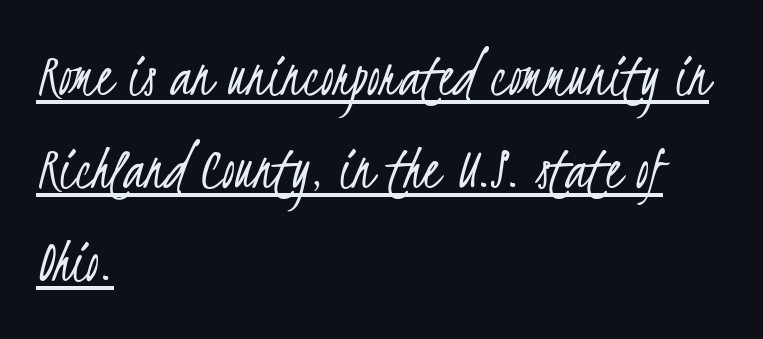
Check where the strokes stop: nothing finishes them off — pure sans. Decoration check: the copy is underlined. Bold? No — there's no thickening of the strokes. The face used here is rendered with its standard letterfit. Reading down the block, your eye returns to a fixed left position each line. The vertical gap from one line to the next is medium.
